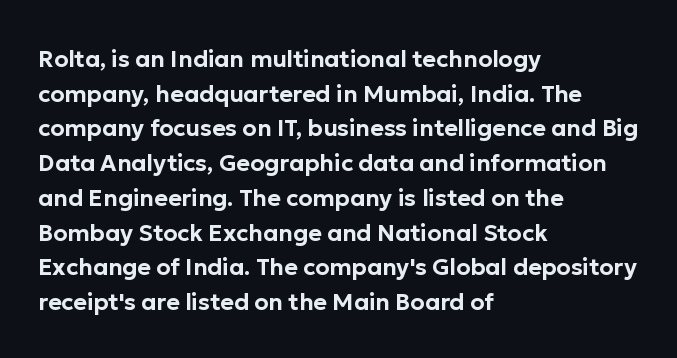
{"italic": "no", "underline": "no", "align": "left", "line_spacing": "normal", "line_spacing_ratio": 1.51, "letter_spacing": "normal", "letter_spacing_em": 0.0, "glyph_px": 23}
